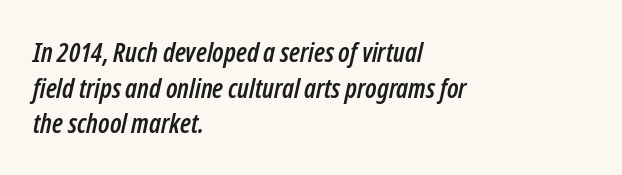
The image shows 27 px text type, italic (leaning right); set left-aligned, normal line spacing (1.32x), normal letter spacing, not underlined.
